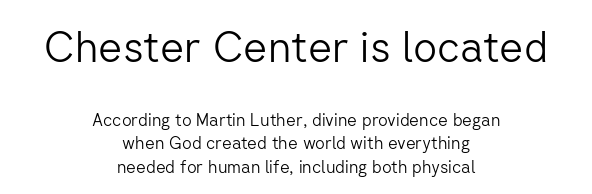
The image shows 42 px light sans-serif type, upright; set centered, normal line spacing (1.37x), normal letter spacing, not underlined; the first (top) block is 2.47x larger; low stroke contrast and a medium x-height.
